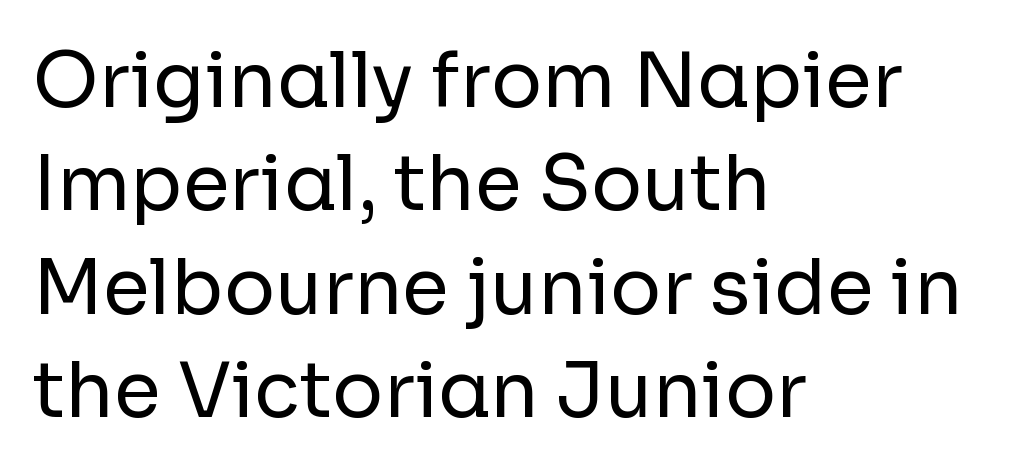
The image shows 76 px regular-weight sans-serif type, upright; set left-aligned, normal line spacing (1.36x), normal letter spacing, not underlined; low stroke contrast and a medium x-height.
